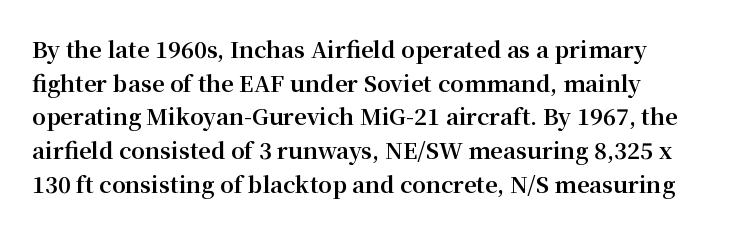
Q: Is the text bold? A: Yes.
Q: Is the text italic (slanted)? A: No, it is upright.
Q: Is the text underlined? A: No.
Q: How is the paragraph aligned? A: Left-aligned.
Q: Is the spacing between letters normal or unusually wide? A: Normal.
Q: Is the spacing between lines tight, normal or loose? A: Normal.
